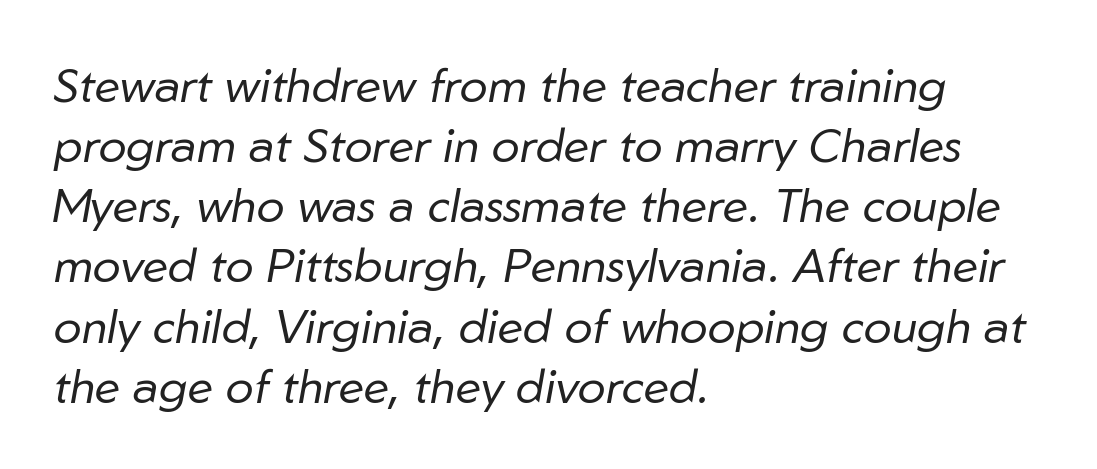
Words float on clear page, feet unadorned. The passage shown is typed in a proportional face where columns would drift. If you drew a ruler down the left edge, every line would touch it. In terms of letterspacing, this is plain default setting. Vertical stems look standard width or narrower in stroke.
